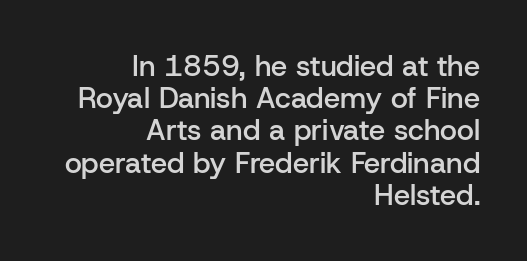
{"serif": "no", "italic": "no", "bold": "semi", "weight": "semibold", "width": "normal", "stroke_contrast": "low", "x_height": "medium", "monospaced": "no", "underline": "no", "align": "right", "line_spacing": "tight", "line_spacing_ratio": 1.11, "letter_spacing": "normal", "letter_spacing_em": 0.0, "glyph_px": 29}
